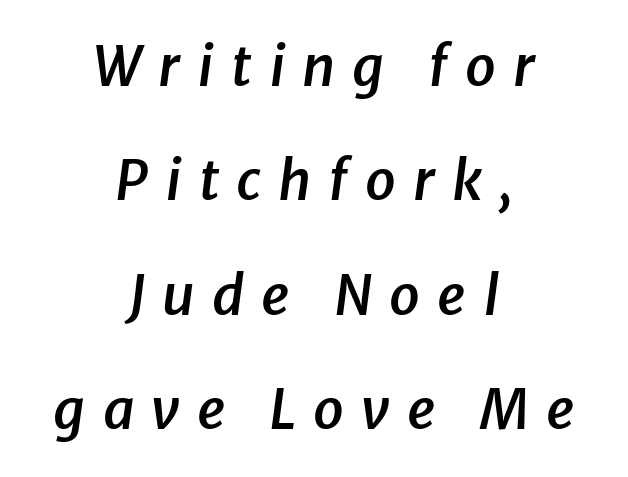
Honestly, the letter spacing is so wide it's the main thing you notice. The glyphs look as if they've been sheared to an angle. Students, this is semibold: more ink than regular, less than bold. Just letters on the line, the space beneath them empty. One-word summary of the alignment: center.
